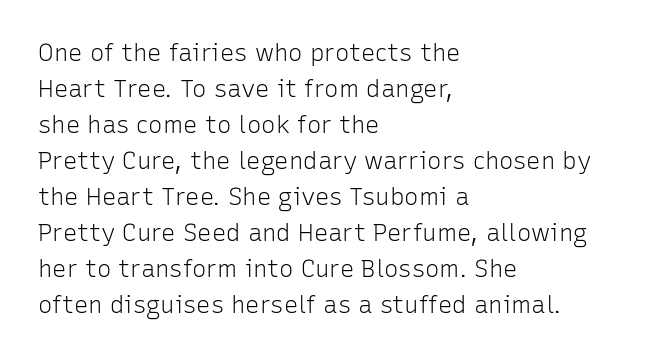
The image shows 24 px text type, upright; set left-aligned, normal line spacing (1.5x), normal letter spacing, not underlined.
